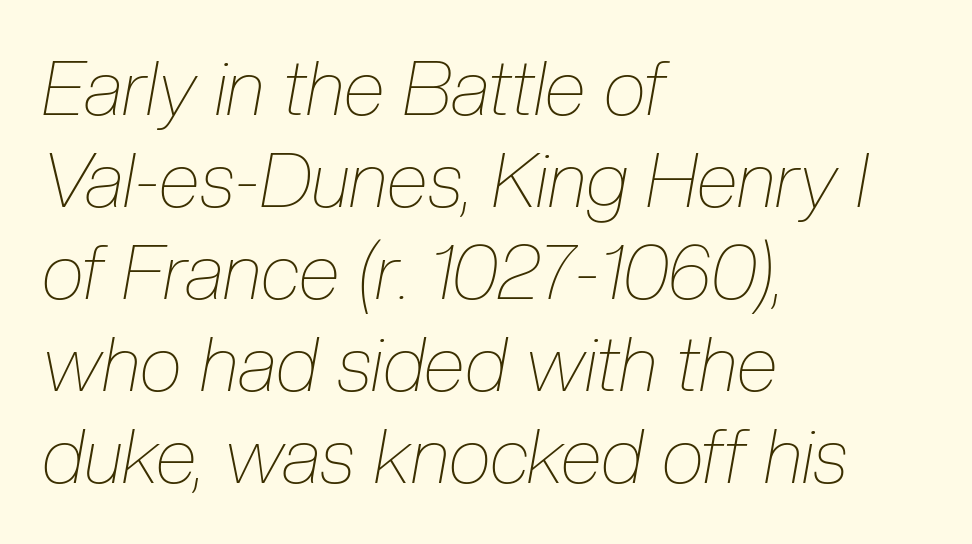
Q: Is the text bold? A: No.
Q: Is the text italic (slanted)? A: Yes, it leans right by about 10 degrees.
Q: Is the text underlined? A: No.
Q: How is the paragraph aligned? A: Left-aligned.
Q: Is the spacing between letters normal or unusually wide? A: Normal.
Q: Width (condensed, normal, or wide)? A: Condensed.
Q: Stroke contrast? A: Low.
Q: x-height? A: Medium.
Q: Monospaced? A: No.
